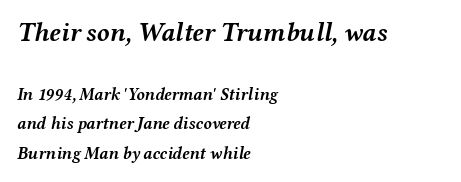
This is heavy type, rendered in bold. Block one is the big one; block two sits smaller underneath. Short and long lines alike share a common starting point at left. Nothing unusual about the tracking: characters are spaced as the font intends. The specimen reads as italic at a glance.
